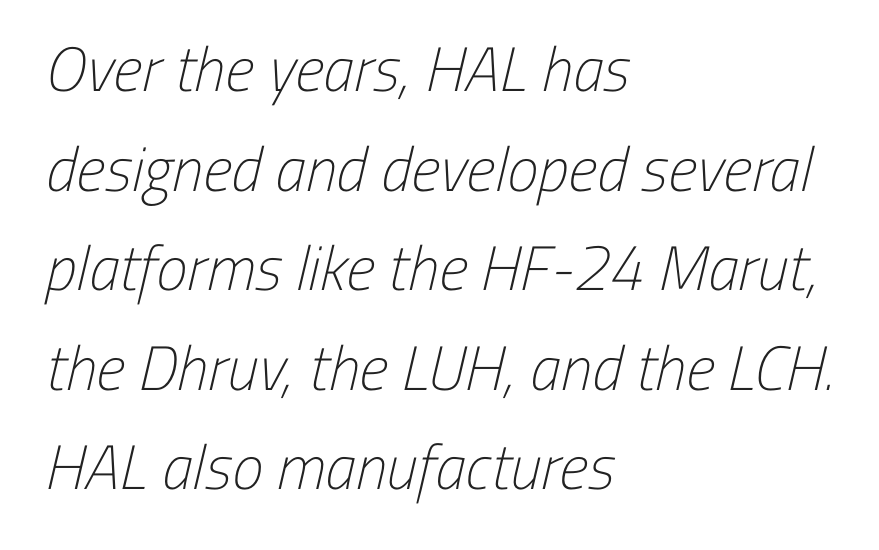
Q: Is the text bold? A: No.
Q: Is the typeface a serif or a sans-serif typeface? A: Sans-serif.
Q: Is the text underlined? A: No.
Q: How is the paragraph aligned? A: Left-aligned.
Q: Is the spacing between letters normal or unusually wide? A: Normal.
Q: Is the spacing between lines tight, normal or loose? A: Normal.
Q: Width (condensed, normal, or wide)? A: Condensed.
Q: Stroke contrast? A: Low.
Q: x-height? A: Medium.
Q: Monospaced? A: No.
